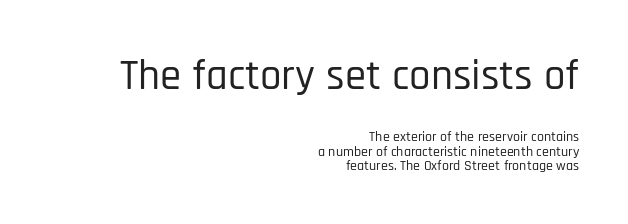
The image shows 43 px condensed sans-serif type, upright; set right-aligned, tight line spacing (1.02x), normal letter spacing, not underlined; the first (top) block is 3.07x larger; low stroke contrast and a large x-height.
